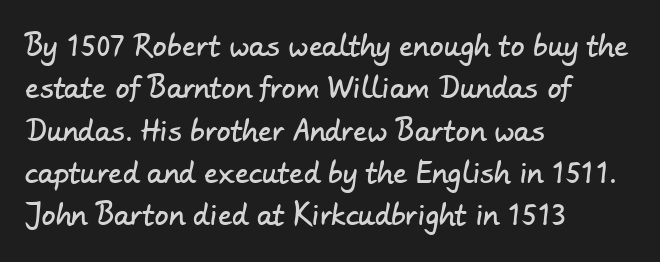
The image shows 28 px sans-serif type; set left-aligned, normal line spacing (1.51x), normal letter spacing, not underlined; low stroke contrast and a small x-height.
